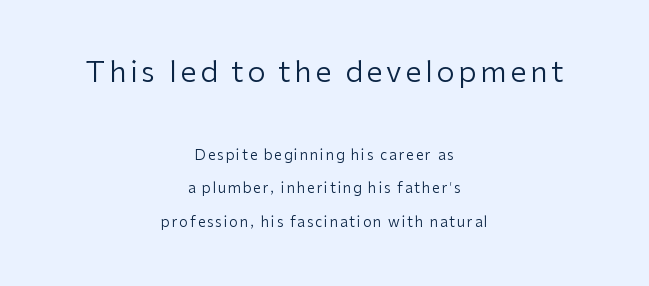
The image shows 29 px regular-weight sans-serif type, upright; set centered, loose line spacing (2.4x), not underlined; the first (top) block is 2.07x larger; low stroke contrast and a medium x-height.
